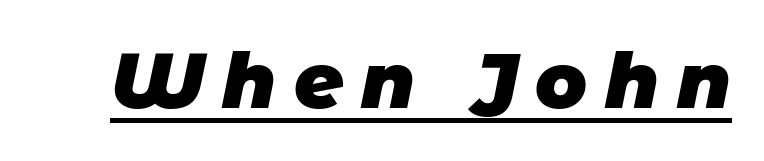
A typesetter would call this heavily tracked-out type. What decoration does the sample have? An underline. These lines are rendered in a variable-pitch font. A typesetter would label this face a sans. Bold? Absolutely — the strokes are thick and heavy.
